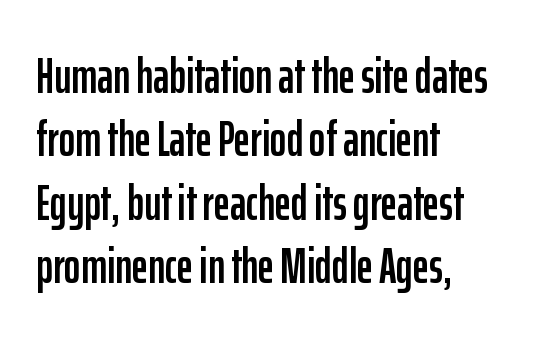
Vertically, the passage feels balanced, rows spaced as you'd expect. Check under the words: just untouched page. Which margin do the lines hug? The left one — the right edge is uneven. The specimen reads as upright at a glance.
